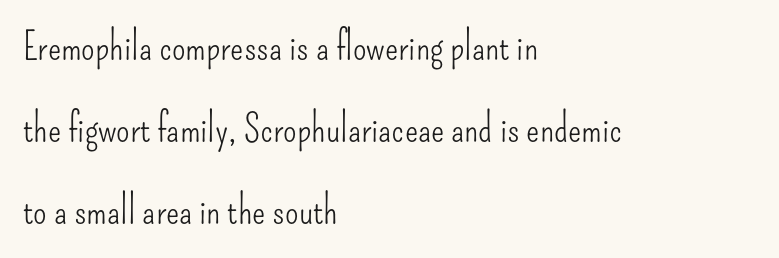
{"serif": "no", "italic": "no", "bold": "no", "weight": "light", "width": "condensed", "stroke_contrast": "low", "x_height": "small", "monospaced": "no", "underline": "no", "align": "left", "line_spacing": "loose", "line_spacing_ratio": 2.1, "letter_spacing": "normal", "letter_spacing_em": 0.0, "glyph_px": 39}
